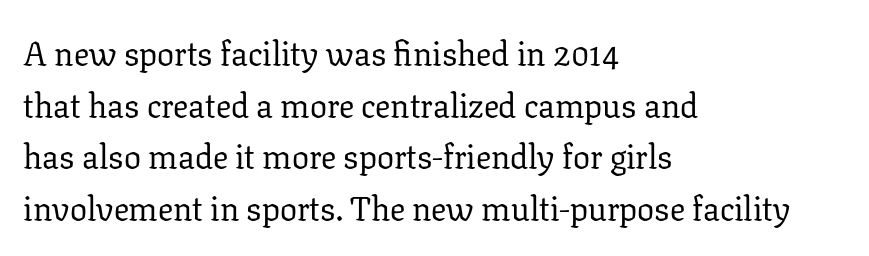
{"serif": "yes", "italic": "no", "bold": "no", "weight": "regular", "width": "normal", "stroke_contrast": "low", "x_height": "medium", "monospaced": "no", "underline": "no", "align": "left", "line_spacing": "normal", "line_spacing_ratio": 1.52, "letter_spacing": "normal", "letter_spacing_em": 0.0, "glyph_px": 34}
